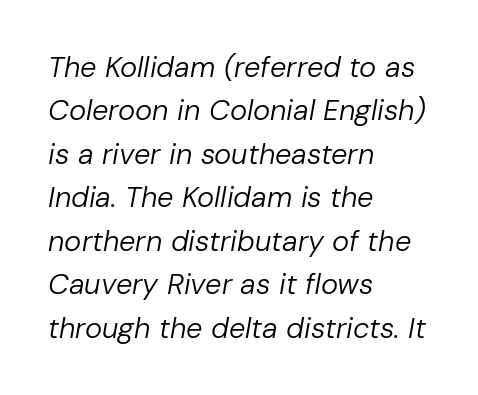
The image shows 29 px regular-weight type, italic (leaning right); set left-aligned, normal line spacing (1.5x), normal letter spacing, not underlined; low stroke contrast and a medium x-height.
